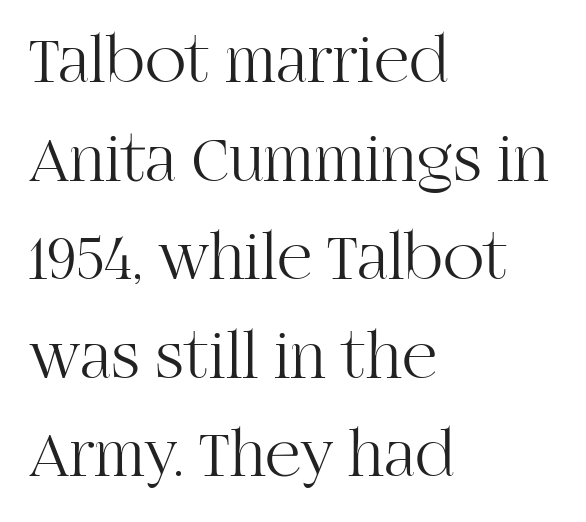
Compared with typical body copy, the letter spacing here is the same. The weight would be labelled regular, book, light, or lighter still. The passage shown stacks its lines at a standard gap. Glance below the letters and you will spot only blank space. The lines in this sample share a left origin and differ only in where they stop.
